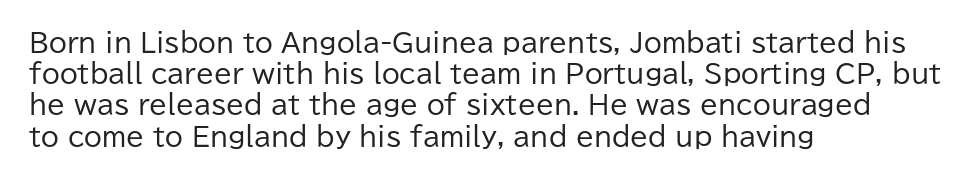
The image shows 26 px text type, upright; set left-aligned, line spacing 1.2x, normal letter spacing, not underlined.
